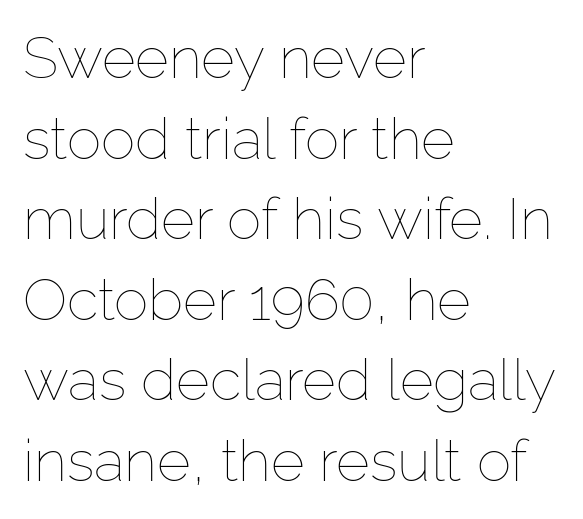
{"italic": "no", "bold": "no", "weight": "thin", "width": "normal", "stroke_contrast": "low", "x_height": "medium", "monospaced": "no", "underline": "no", "align": "left", "line_spacing": "normal", "line_spacing_ratio": 1.39, "letter_spacing": "normal", "letter_spacing_em": 0.0, "glyph_px": 58}
